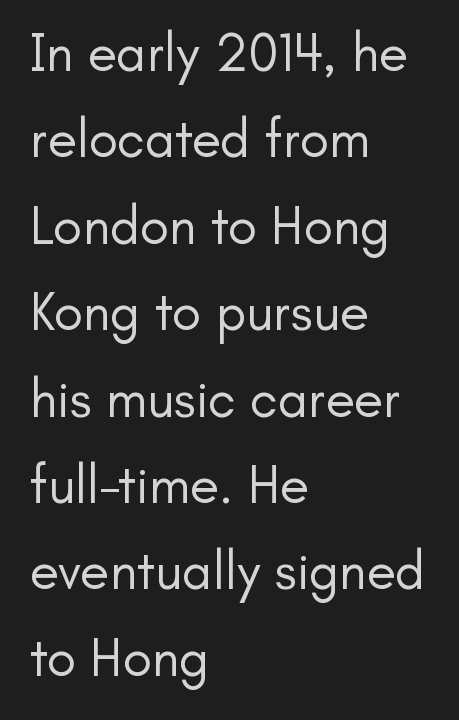
Q: Is the text bold? A: No.
Q: Is the text italic (slanted)? A: No, it is upright.
Q: Is the typeface a serif or a sans-serif typeface? A: Sans-serif.
Q: Is the text underlined? A: No.
Q: How is the paragraph aligned? A: Left-aligned.
Q: Is the spacing between letters normal or unusually wide? A: Normal.
Q: Is the spacing between lines tight, normal or loose? A: Normal.
Q: Width (condensed, normal, or wide)? A: Normal.
Q: Stroke contrast? A: Low.
Q: x-height? A: Small.
Q: Monospaced? A: No.
